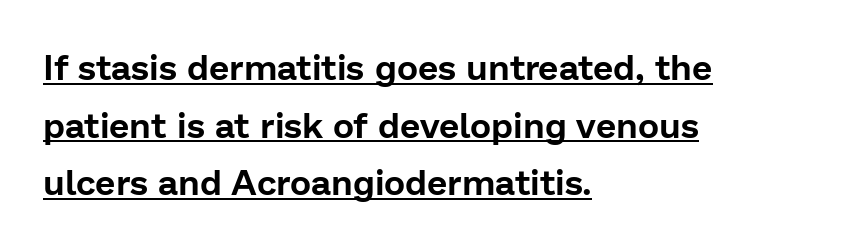
The image shows 36 px sans-serif type, upright; set left-aligned, normal line spacing (1.6x), normal letter spacing, underlined; low stroke contrast and a medium x-height.
